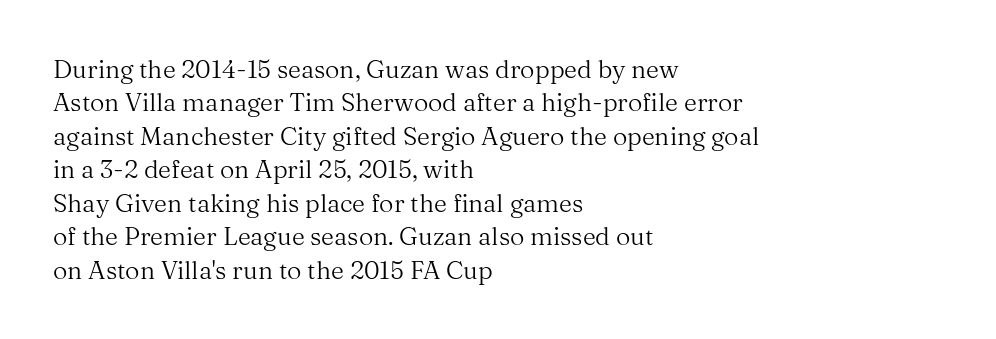
The image shows 25 px text type, upright; set left-aligned, normal line spacing (1.34x), normal letter spacing, not underlined.
